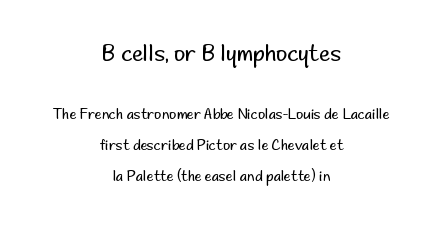
{"italic": "no", "bold": "no", "underline": "no", "align": "center", "line_spacing": "loose", "line_spacing_ratio": 2.2, "letter_spacing": "normal", "letter_spacing_em": 0.0, "larger_block": "first", "size_ratio": 1.57, "glyph_px": 22}
